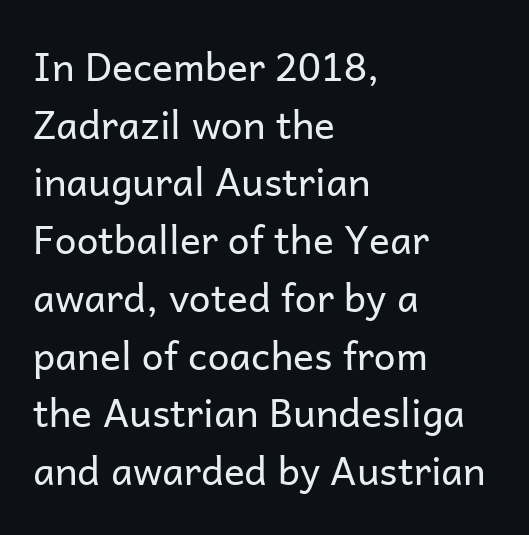
The image shows 39 px regular-weight sans-serif type, upright; set left-aligned, normal line spacing (1.48x), normal letter spacing, not underlined; low stroke contrast and a medium x-height.
